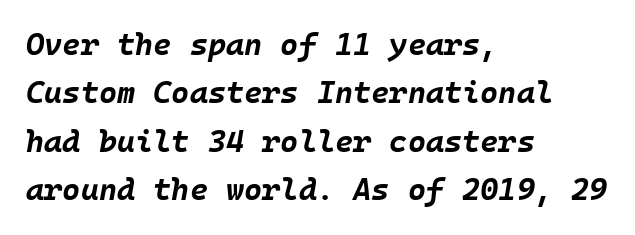
{"italic": "yes", "lean": "right", "slant_degrees": 10, "bold": "yes", "weight": "bold", "width": "normal", "stroke_contrast": "low", "x_height": "large", "underline": "no", "align": "left", "line_spacing": "normal", "line_spacing_ratio": 1.56, "letter_spacing": "normal", "letter_spacing_em": 0.0, "glyph_px": 31}
